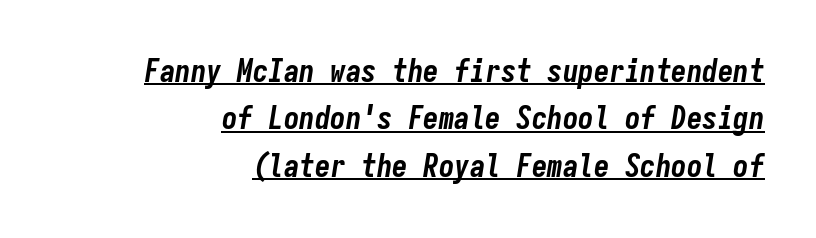
The image shows 31 px bold, condensed type, italic (leaning right), monospaced; set right-aligned, normal line spacing (1.53x), normal letter spacing, underlined; low stroke contrast and a medium x-height.
